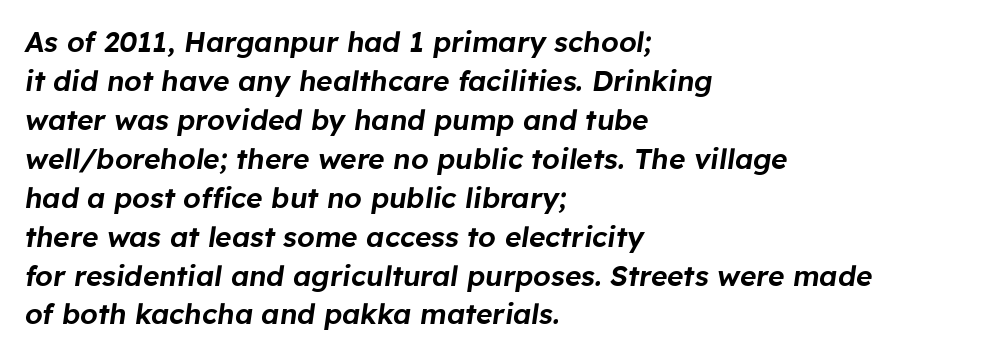
The image shows 28 px text type, italic (leaning right); set left-aligned, normal line spacing (1.39x), normal letter spacing, not underlined; low stroke contrast and a medium x-height.
